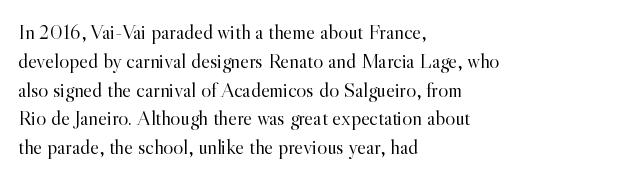
Q: Is the text bold? A: No.
Q: Is the text italic (slanted)? A: No, it is upright.
Q: Is the text underlined? A: No.
Q: How is the paragraph aligned? A: Left-aligned.
Q: Is the spacing between letters normal or unusually wide? A: Normal.
Q: Is the spacing between lines tight, normal or loose? A: Normal.
